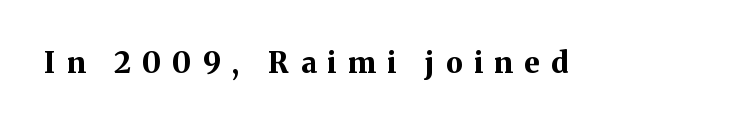
Q: Is the text bold? A: Yes.
Q: Is the text italic (slanted)? A: No, it is upright.
Q: Is the typeface a serif or a sans-serif typeface? A: Serif.
Q: Is the text underlined? A: No.
Q: Is the spacing between letters normal or unusually wide? A: Unusually wide.
Q: Width (condensed, normal, or wide)? A: Normal.
Q: Stroke contrast? A: Medium.
Q: x-height? A: Medium.
Q: Monospaced? A: No.
